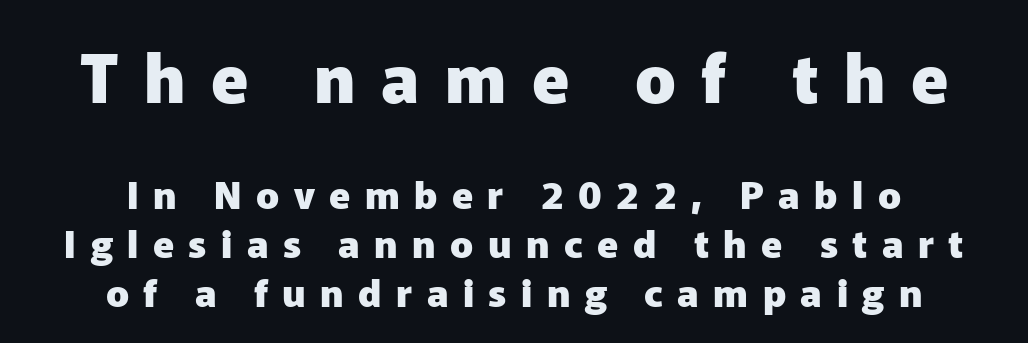
The image shows 67 px heavy sans-serif type, upright; set centered, normal line spacing (1.28x), unusually wide letter spacing (+0.38 em), not underlined; the first (top) block is 1.76x larger; low stroke contrast and a medium x-height.
